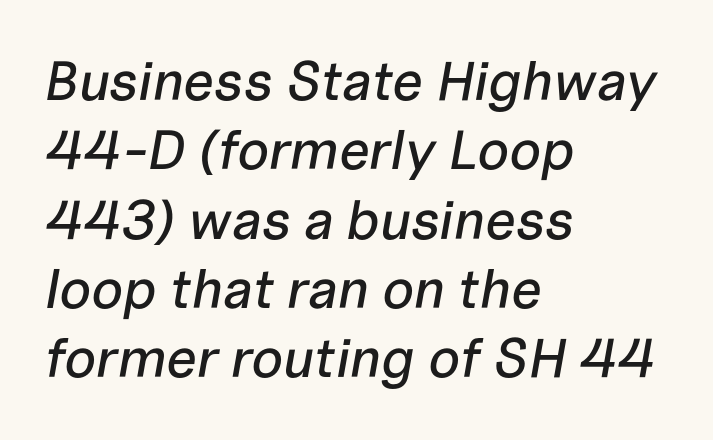
Words appear dense and cohesive because spacing is normal. Note the varied advance widths — an 'i' is clearly narrower than an 'm'. The specimen reads as italic at a glance. Students, observe: this is what conventionally led text looks like. Which margin do the lines hug? The left one — the right edge is uneven.
